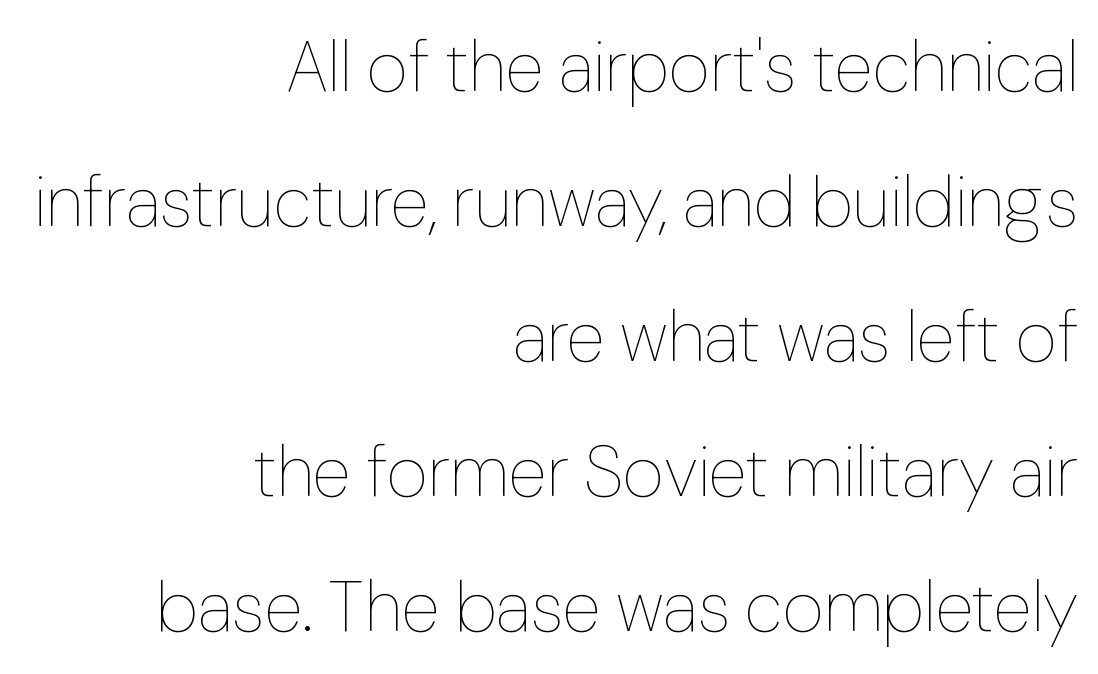
Q: Is the text bold? A: No.
Q: Is the text italic (slanted)? A: No, it is upright.
Q: Is the text underlined? A: No.
Q: How is the paragraph aligned? A: Right-aligned.
Q: Is the spacing between letters normal or unusually wide? A: Normal.
Q: Is the spacing between lines tight, normal or loose? A: Loose.
Q: Width (condensed, normal, or wide)? A: Normal.
Q: Stroke contrast? A: Low.
Q: x-height? A: Medium.
Q: Monospaced? A: No.
